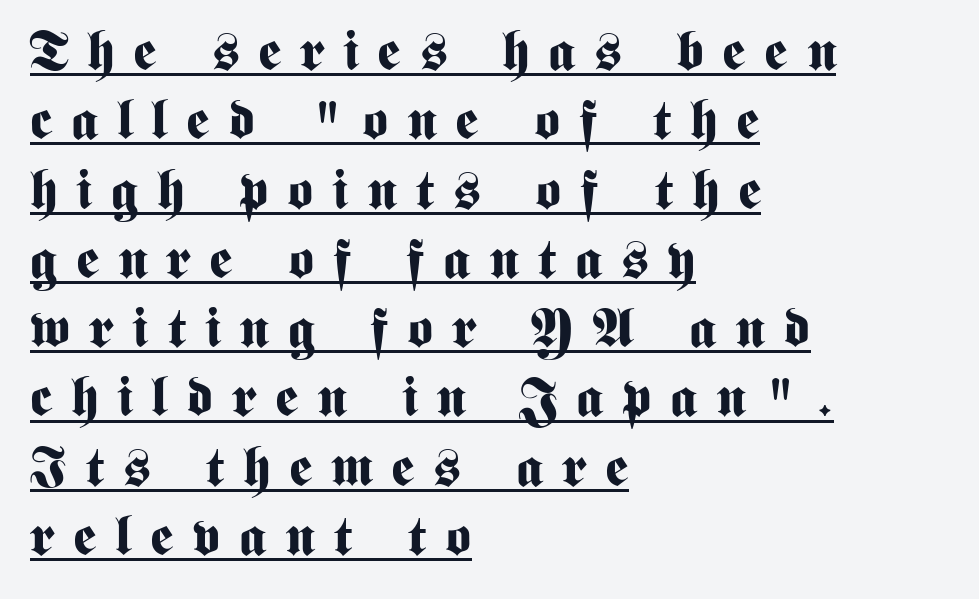
Q: Is the text bold? A: Yes.
Q: Is the text italic (slanted)? A: No, it is upright.
Q: Is the typeface a serif or a sans-serif typeface? A: Sans-serif.
Q: Is the text underlined? A: Yes.
Q: How is the paragraph aligned? A: Left-aligned.
Q: Is the spacing between letters normal or unusually wide? A: Unusually wide.
Q: Is the spacing between lines tight, normal or loose? A: Normal.
Q: Width (condensed, normal, or wide)? A: Condensed.
Q: Stroke contrast? A: Medium.
Q: x-height? A: Medium.
Q: Monospaced? A: No.
